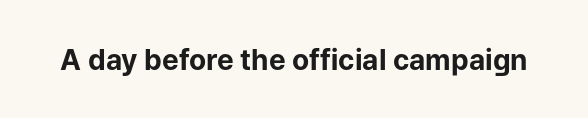
The image shows 28 px bold sans-serif type, upright; set normal letter spacing, not underlined; low stroke contrast and a medium x-height.
